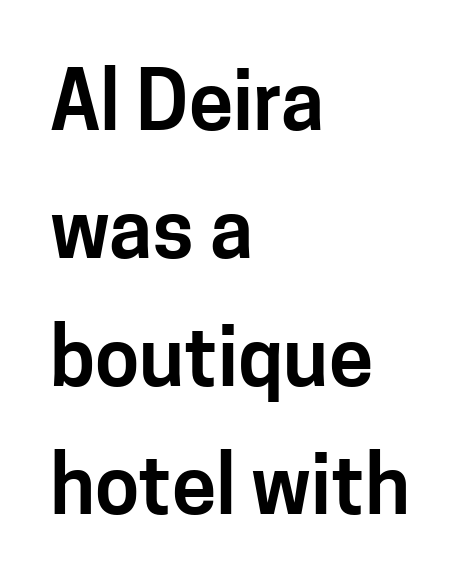
{"serif": "no", "italic": "no", "width": "normal", "stroke_contrast": "low", "x_height": "medium", "monospaced": "no", "underline": "no", "align": "left", "line_spacing": "normal", "line_spacing_ratio": 1.6, "letter_spacing": "normal", "letter_spacing_em": 0.0, "glyph_px": 80}
